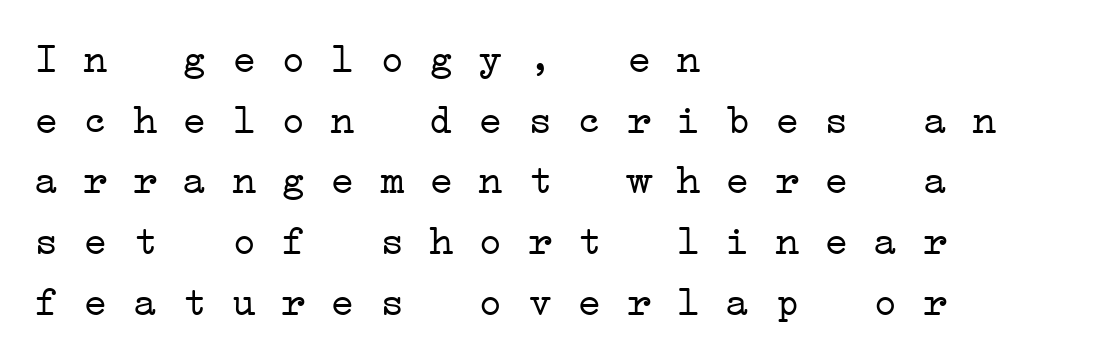
Q: Is the text bold? A: No.
Q: Is the typeface a serif or a sans-serif typeface? A: Serif.
Q: Is the text underlined? A: No.
Q: How is the paragraph aligned? A: Left-aligned.
Q: Is the spacing between letters normal or unusually wide? A: Normal.
Q: Is the spacing between lines tight, normal or loose? A: Normal.
Q: Width (condensed, normal, or wide)? A: Wide.
Q: Stroke contrast? A: Low.
Q: x-height? A: Medium.
Q: Monospaced? A: Yes.
